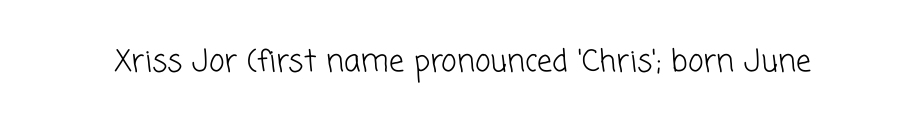
Q: Is the text bold? A: No.
Q: Is the typeface a serif or a sans-serif typeface? A: Sans-serif.
Q: Is the text underlined? A: No.
Q: Is the spacing between letters normal or unusually wide? A: Normal.
Q: Width (condensed, normal, or wide)? A: Normal.
Q: Stroke contrast? A: Low.
Q: x-height? A: Medium.
Q: Monospaced? A: No.
